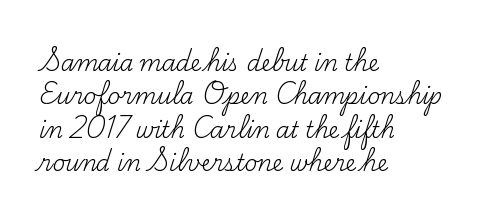
The image shows 22 px text type; set left-aligned, normal line spacing (1.52x), normal letter spacing, not underlined.
